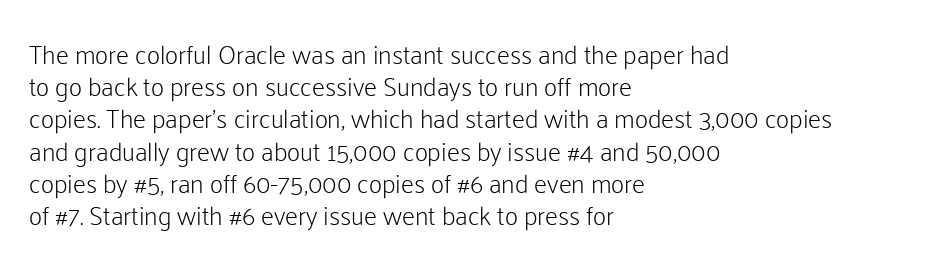
Q: Is the text bold? A: No.
Q: Is the text italic (slanted)? A: No, it is upright.
Q: Is the text underlined? A: No.
Q: How is the paragraph aligned? A: Left-aligned.
Q: Is the spacing between letters normal or unusually wide? A: Normal.
